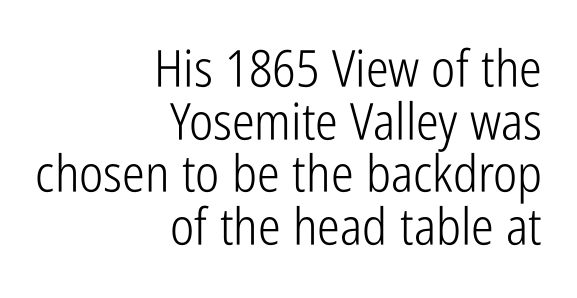
Q: Is the text bold? A: No.
Q: Is the text italic (slanted)? A: No, it is upright.
Q: Is the typeface a serif or a sans-serif typeface? A: Sans-serif.
Q: Is the text underlined? A: No.
Q: How is the paragraph aligned? A: Right-aligned.
Q: Is the spacing between letters normal or unusually wide? A: Normal.
Q: Is the spacing between lines tight, normal or loose? A: Tight.
Q: Width (condensed, normal, or wide)? A: Condensed.
Q: Stroke contrast? A: Low.
Q: x-height? A: Medium.
Q: Monospaced? A: No.
